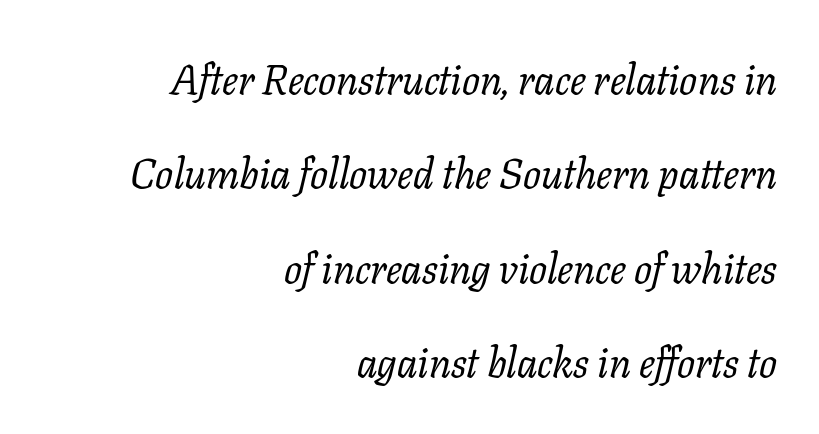
{"serif": "yes", "italic": "yes", "lean": "right", "slant_degrees": 11, "bold": "no", "weight": "regular", "width": "normal", "stroke_contrast": "low", "x_height": "medium", "monospaced": "no", "underline": "no", "align": "right", "line_spacing": "loose", "line_spacing_ratio": 2.25, "letter_spacing": "normal", "letter_spacing_em": 0.0, "glyph_px": 42}
